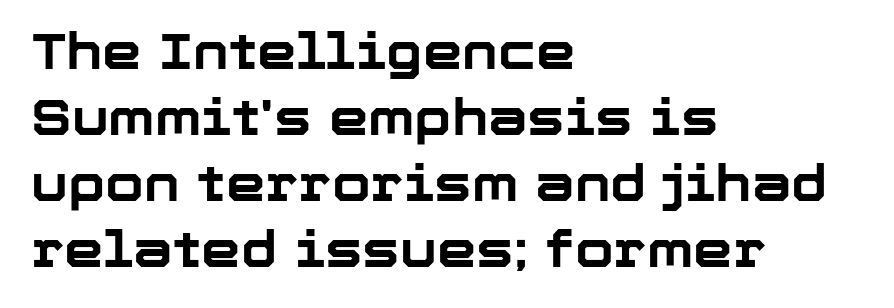
{"serif": "no", "italic": "no", "bold": "yes", "weight": "bold", "width": "normal", "stroke_contrast": "low", "x_height": "medium", "monospaced": "no", "underline": "no", "align": "left", "line_spacing": "normal", "line_spacing_ratio": 1.32, "letter_spacing": "normal", "letter_spacing_em": 0.0, "glyph_px": 50}
